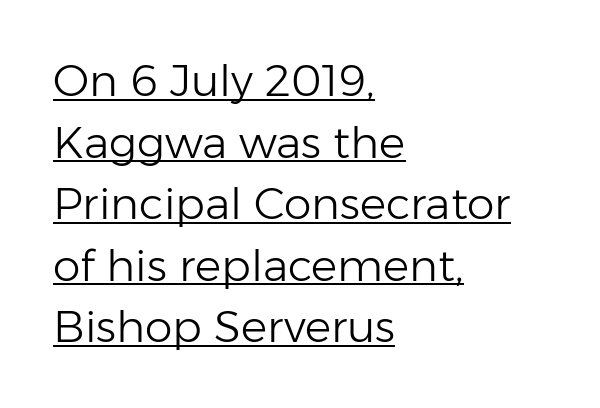
Q: Is the text bold? A: No.
Q: Is the text italic (slanted)? A: No, it is upright.
Q: Is the typeface a serif or a sans-serif typeface? A: Sans-serif.
Q: Is the text underlined? A: Yes.
Q: How is the paragraph aligned? A: Left-aligned.
Q: Is the spacing between letters normal or unusually wide? A: Normal.
Q: Is the spacing between lines tight, normal or loose? A: Normal.
Q: Width (condensed, normal, or wide)? A: Normal.
Q: Stroke contrast? A: Low.
Q: x-height? A: Medium.
Q: Monospaced? A: No.
